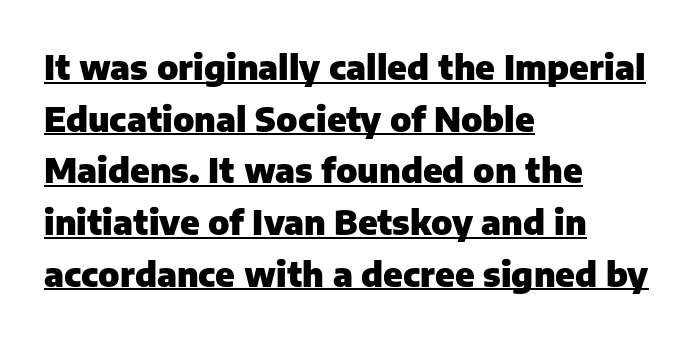
{"serif": "no", "italic": "no", "bold": "yes", "weight": "heavy", "width": "normal", "stroke_contrast": "low", "x_height": "medium", "monospaced": "no", "underline": "yes", "align": "left", "line_spacing": "normal", "line_spacing_ratio": 1.52, "letter_spacing": "normal", "letter_spacing_em": 0.0, "glyph_px": 34}
